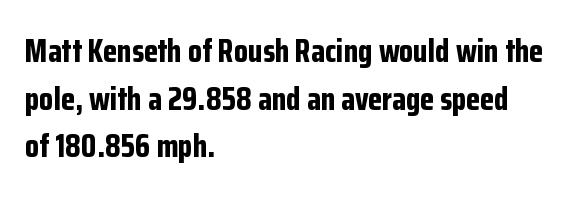
Q: Is the text bold? A: Yes.
Q: Is the text italic (slanted)? A: No, it is upright.
Q: Is the typeface a serif or a sans-serif typeface? A: Sans-serif.
Q: Is the text underlined? A: No.
Q: How is the paragraph aligned? A: Left-aligned.
Q: Is the spacing between letters normal or unusually wide? A: Normal.
Q: Is the spacing between lines tight, normal or loose? A: Normal.
Q: Width (condensed, normal, or wide)? A: Condensed.
Q: Stroke contrast? A: Low.
Q: x-height? A: Medium.
Q: Monospaced? A: No.
